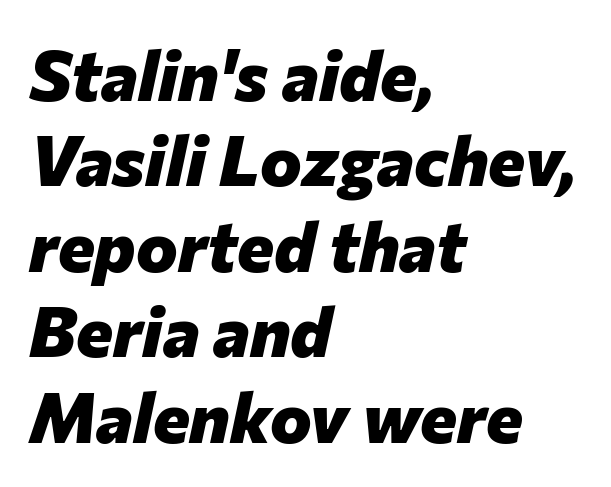
Q: Is the text bold? A: Yes.
Q: Is the text italic (slanted)? A: Yes, it leans right by about 12 degrees.
Q: Is the text underlined? A: No.
Q: How is the paragraph aligned? A: Left-aligned.
Q: Is the spacing between letters normal or unusually wide? A: Normal.
Q: Width (condensed, normal, or wide)? A: Normal.
Q: Stroke contrast? A: Low.
Q: x-height? A: Medium.
Q: Monospaced? A: No.
